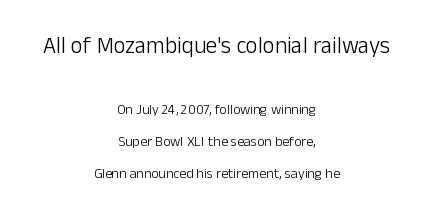
Nobody drew a line under any word here. Posture: upright roman. Spacing between characters is what you'd get straight out of the box. Quick note: interline space is abundant.
